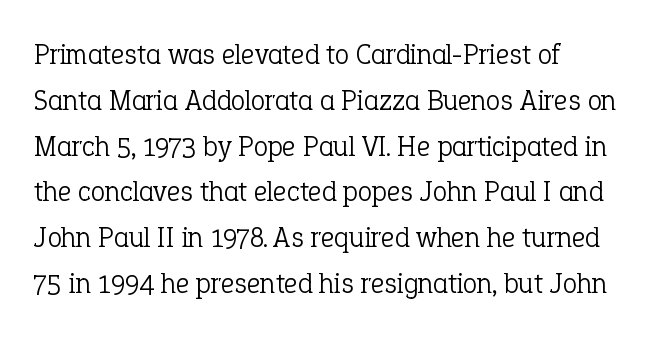
The image shows 29 px light serif type, upright; set left-aligned, normal line spacing (1.58x), normal letter spacing, not underlined; low stroke contrast and a medium x-height.
